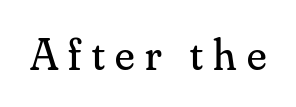
These lines are rendered in a variable-pitch font. Each word looks stretched out because of the extra space between its letters. Glance below the letters and you will spot only blank space. A serif font was chosen for this passage.
